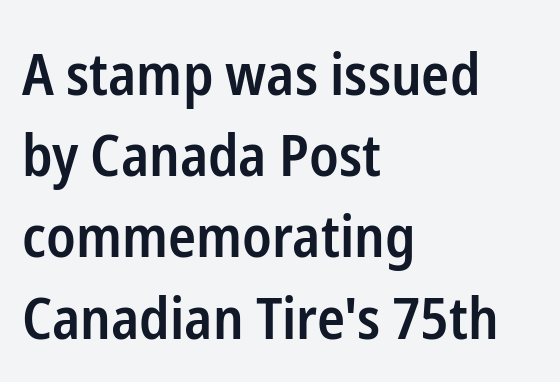
Normally led — the rows are evenly, conventionally spaced. You could not count columns in this text — the font is proportionally spaced. The typeface chosen for these lines omits serifs. Does the weight exceed regular? Yes, but only to semibold.
